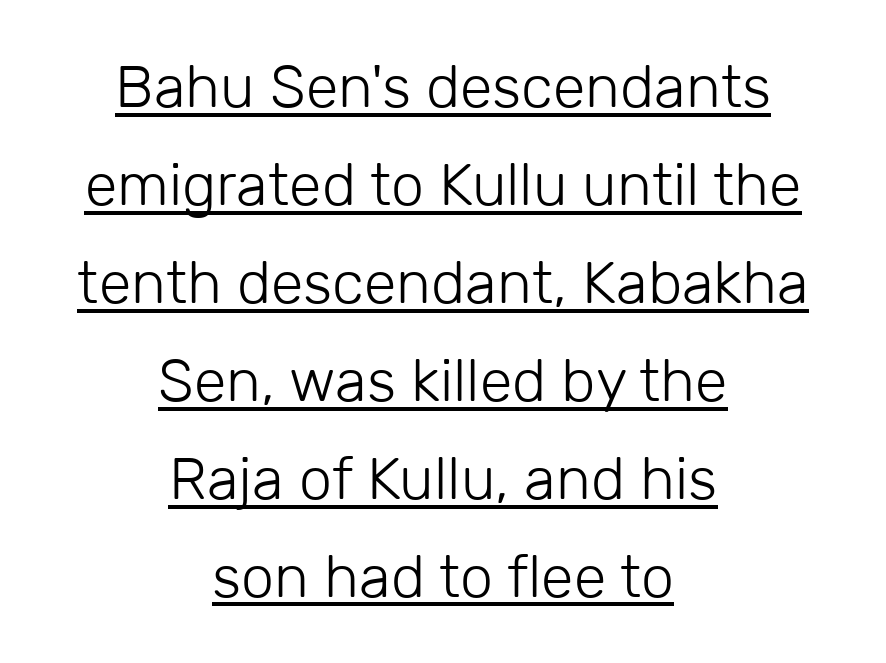
Q: Is the text bold? A: No.
Q: Is the text italic (slanted)? A: No, it is upright.
Q: Is the typeface a serif or a sans-serif typeface? A: Sans-serif.
Q: Is the text underlined? A: Yes.
Q: How is the paragraph aligned? A: Centered.
Q: Is the spacing between letters normal or unusually wide? A: Normal.
Q: Is the spacing between lines tight, normal or loose? A: Normal.
Q: Width (condensed, normal, or wide)? A: Normal.
Q: Stroke contrast? A: Low.
Q: x-height? A: Medium.
Q: Monospaced? A: No.
